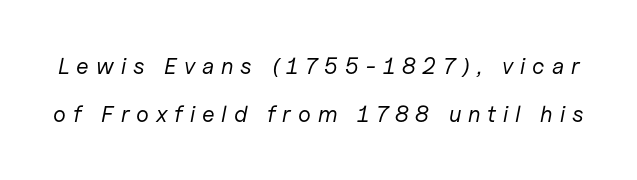
Stroke thickness stays within the range of a standard reading face or lighter. Quick note: italic. Is the letter spacing exaggerated? Yes — the characters are pushed far apart. Anything drawn beneath the words? Only blank space. Rows of type keep a wide berth in the vertical direction.
